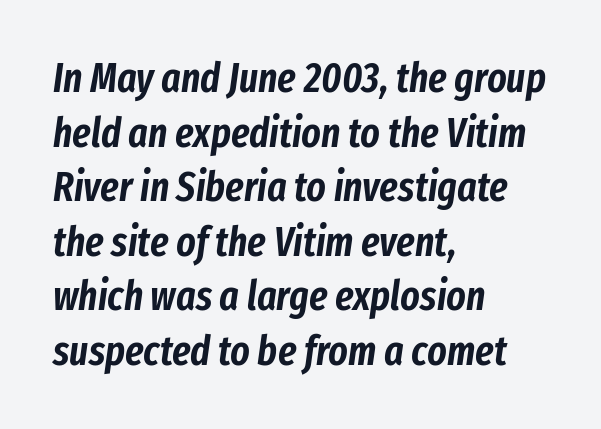
{"italic": "yes", "lean": "right", "slant_degrees": 8, "width": "condensed", "stroke_contrast": "low", "x_height": "medium", "monospaced": "no", "underline": "no", "align": "left", "line_spacing": "normal", "line_spacing_ratio": 1.33, "letter_spacing": "normal", "letter_spacing_em": 0.0, "glyph_px": 41}
